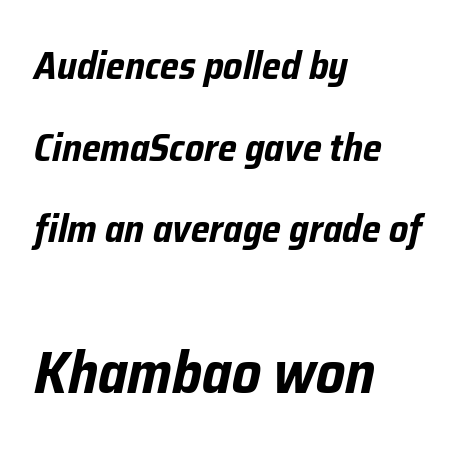
Q: Is the text bold? A: Yes.
Q: Is the text italic (slanted)? A: Yes, it leans right by about 12 degrees.
Q: Is the text underlined? A: No.
Q: How is the paragraph aligned? A: Left-aligned.
Q: Is the spacing between letters normal or unusually wide? A: Normal.
Q: Is the spacing between lines tight, normal or loose? A: Loose.
Q: Which block of text is set in a larger size, the first (top) or the second (bottom)? A: The second (bottom) one.
Q: Width (condensed, normal, or wide)? A: Condensed.
Q: Stroke contrast? A: Low.
Q: x-height? A: Medium.
Q: Monospaced? A: No.
